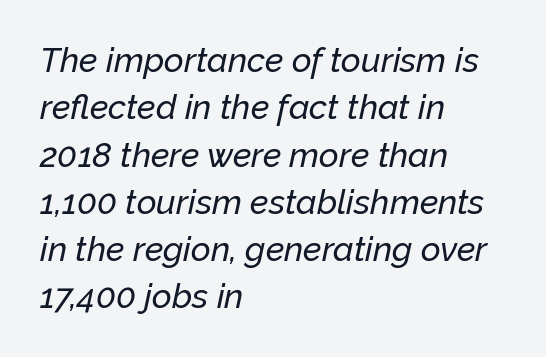
The designer left line spacing at the default. The gap between lines stays unmarked. Here the glyphs are tracked normally, forming tight word shapes. Style check: oblique. This sample is left-justified, so line endings fall wherever the words run out. The face used here is proportionally spaced, like ordinary book or web type.
